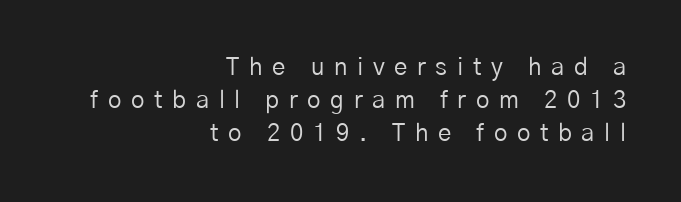
Underlining? Definitely not there. Is there much room between lines? A standard amount, neither cramped nor airy. It's the straight-up-and-down kind of type. These lines are set flush right with a ragged left edge.
